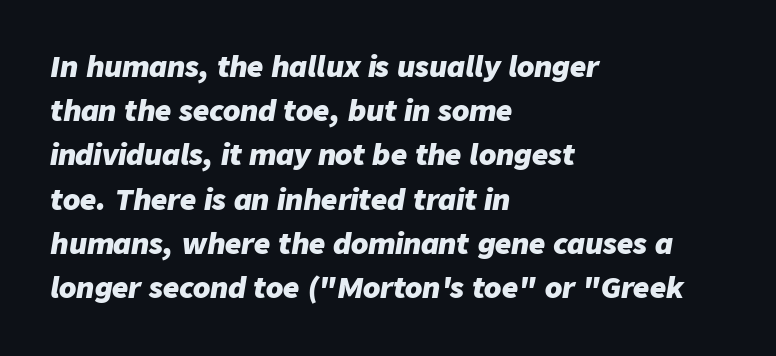
The whole block is typeset with a tilt. The rendering keeps characters at their native spacing. These lines are rendered in a variable-pitch font. Emphasis by weight is at full strength: bold.
